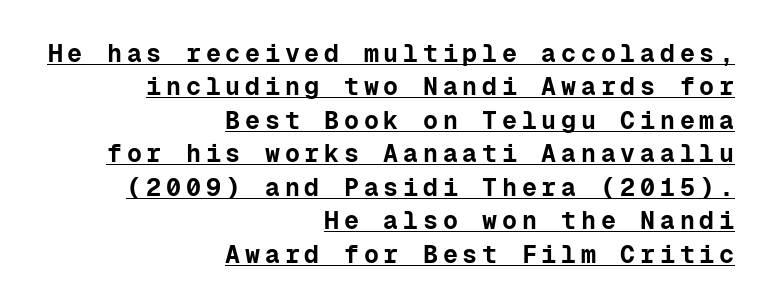
{"italic": "no", "bold": "yes", "underline": "yes", "align": "right", "line_spacing": "normal", "line_spacing_ratio": 1.34, "glyph_px": 25}
